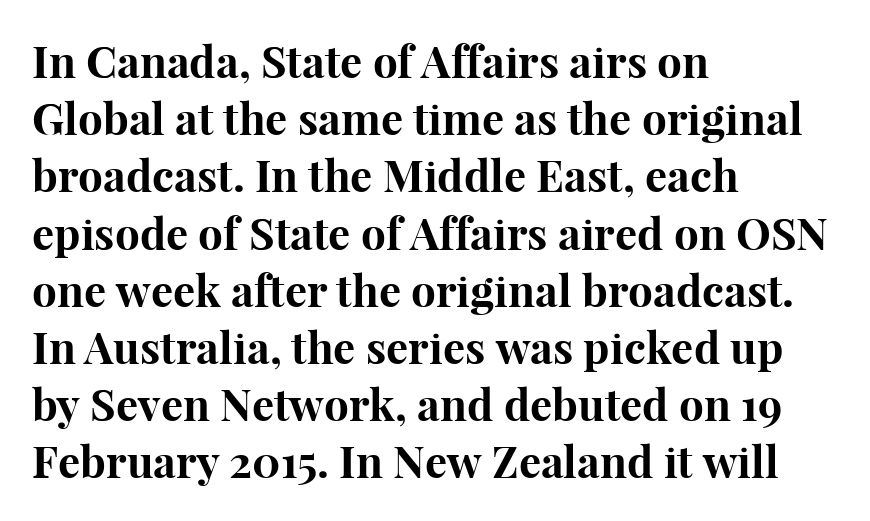
A normal amount of white space separates one row of letters from the next. Rendered with straight, roman letterforms. This sample has the flowing, uneven cadence of proportional lettering. Strokes here are thick enough to call this a true bold. Casual observation: everything's shoved over to the left. The font family rendered here belongs to the serif group.
